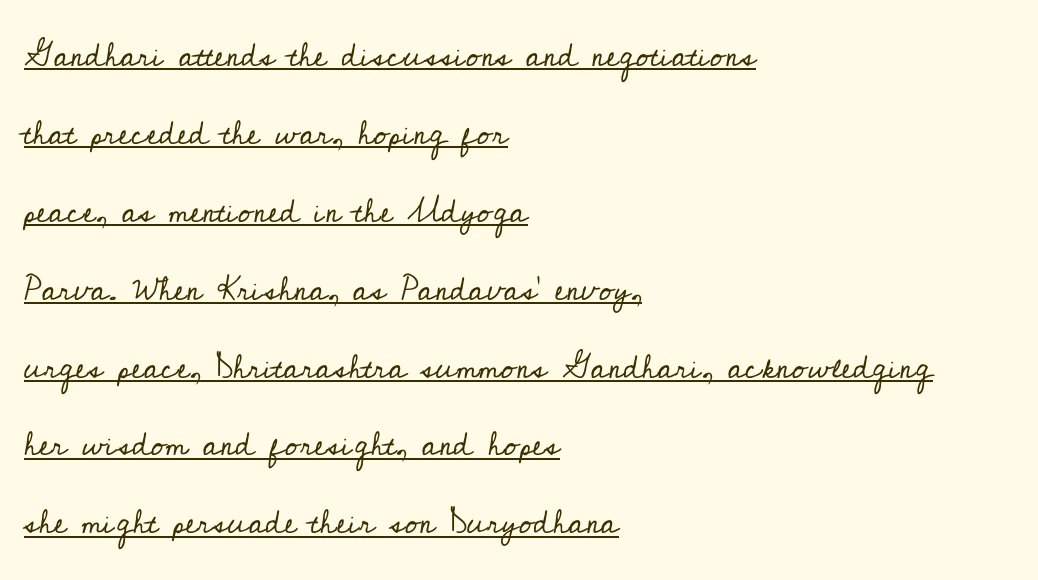
{"serif": "yes", "bold": "no", "weight": "regular", "width": "normal", "stroke_contrast": "low", "x_height": "small", "monospaced": "no", "underline": "yes", "align": "left", "line_spacing": "loose", "line_spacing_ratio": 2.36, "letter_spacing": "normal", "letter_spacing_em": 0.0, "glyph_px": 33}
